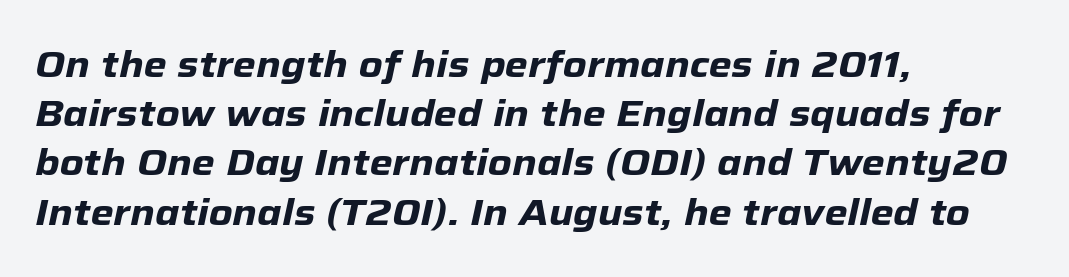
The image shows 37 px heavy type, italic (leaning right); set left-aligned, normal line spacing (1.33x), normal letter spacing, not underlined; low stroke contrast and a medium x-height.
